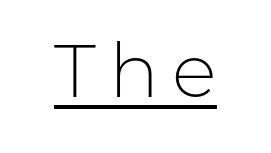
Q: Is the text bold? A: No.
Q: Is the text italic (slanted)? A: No, it is upright.
Q: Is the typeface a serif or a sans-serif typeface? A: Sans-serif.
Q: Is the text underlined? A: Yes.
Q: Width (condensed, normal, or wide)? A: Normal.
Q: Stroke contrast? A: Low.
Q: x-height? A: Medium.
Q: Monospaced? A: No.
